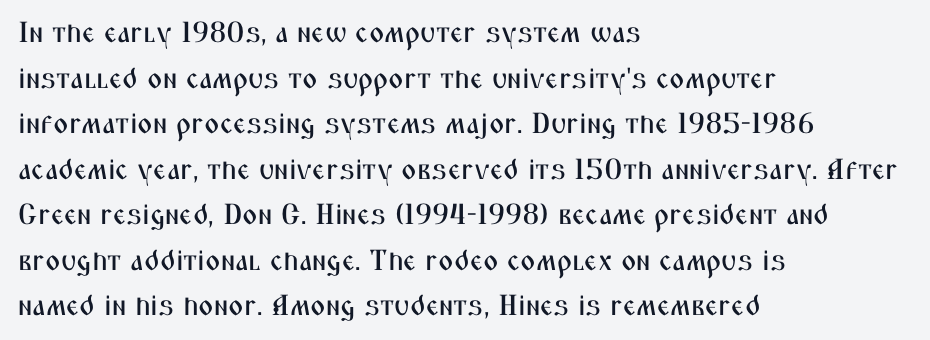
{"serif": "no", "italic": "no", "width": "condensed", "stroke_contrast": "medium", "x_height": "medium", "monospaced": "no", "underline": "no", "align": "left", "line_spacing": "normal", "line_spacing_ratio": 1.57, "letter_spacing": "normal", "letter_spacing_em": 0.0, "glyph_px": 29}
